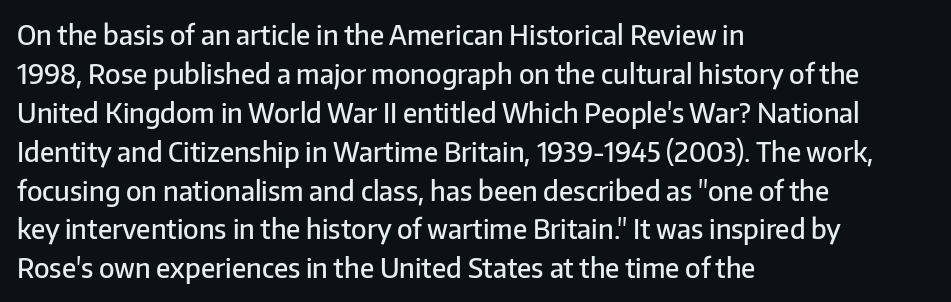
{"italic": "no", "bold": "semi", "underline": "no", "align": "left", "line_spacing": "normal", "line_spacing_ratio": 1.44, "letter_spacing": "normal", "letter_spacing_em": 0.0, "glyph_px": 27}
